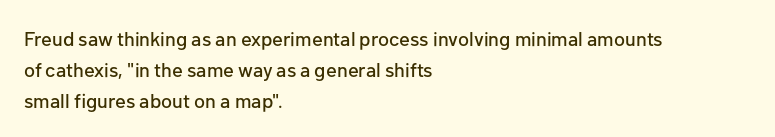
Q: Is the text italic (slanted)? A: No, it is upright.
Q: Is the text underlined? A: No.
Q: How is the paragraph aligned? A: Left-aligned.
Q: Is the spacing between letters normal or unusually wide? A: Normal.
Q: Is the spacing between lines tight, normal or loose? A: Normal.
